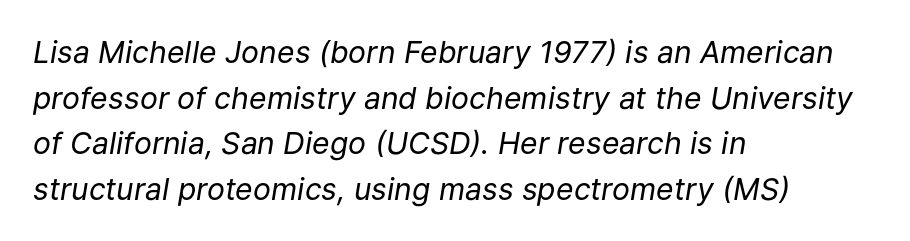
Line starts are locked; line ends wander. Is the letter spacing exaggerated? No — it looks like the ordinary default. You can tell it's italic because the verticals aren't actually vertical. Underlining? Definitely not there. Ink coverage per letter is moderate at most. Think of a printed novel: that variable character pitch is what you see here.
